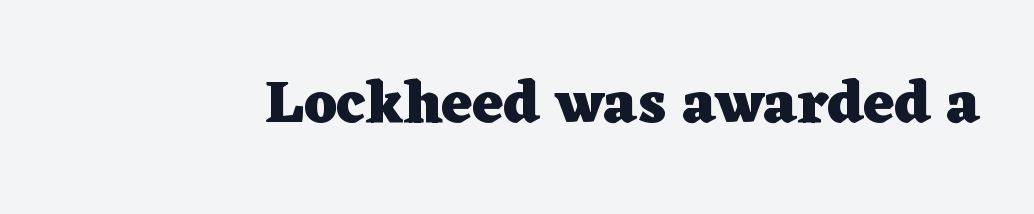
Anything drawn beneath the words? Only blank space. Type style note: has serifs. The lettering holds an erect, upright posture throughout. The passage shown is emphatically bold. Do the characters align in a grid? No, the font is proportional.
